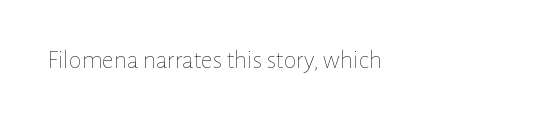
{"italic": "no", "bold": "no", "underline": "no", "letter_spacing": "normal", "letter_spacing_em": 0.0, "glyph_px": 26}
